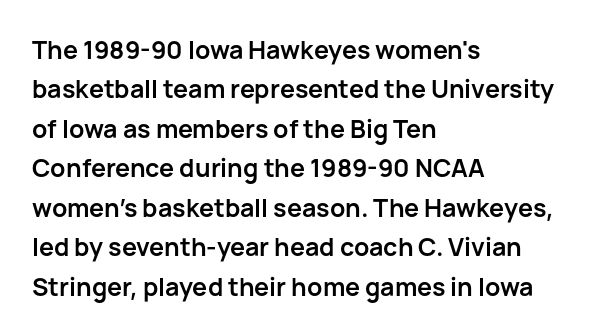
Evenly set lines give the paragraph a standard silhouette. Glance below the letters and you will spot only blank space. Typeset ragged right — the left edge is the straight one. This sample uses plain, unmodified letter spacing. Style check: upright. I'd describe the lettering as bold — thick and assertive.
